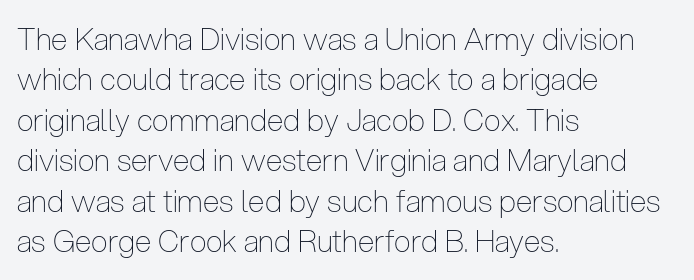
{"serif": "no", "italic": "no", "bold": "no", "weight": "thin", "width": "condensed", "stroke_contrast": "low", "x_height": "medium", "monospaced": "no", "underline": "no", "align": "left", "line_spacing": "normal", "line_spacing_ratio": 1.35, "letter_spacing": "normal", "letter_spacing_em": 0.0, "glyph_px": 30}
